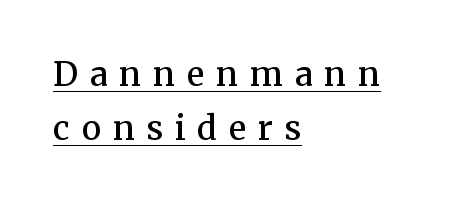
Do the characters align in a grid? No, the font is proportional. On the weight axis this lands at semibold, roughly 600. Glance below the letters and you will spot a drawn line. The vertical gap from one line to the next is medium. Line beginnings align vertically; line endings do not. The rendering inserts visible extra space after every character.
